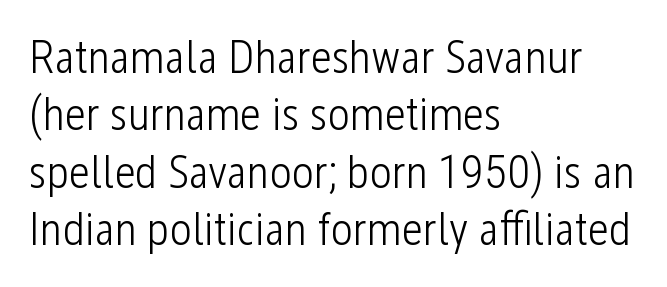
Characters remain perfectly vertical along every line. Check where the strokes stop: nothing finishes them off — pure sans. Underlining? Definitely not there. Bold? No — there's no thickening of the strokes. The line texture is even and compact thanks to regular tracking. Notice how the passage keeps a crisp vertical edge on the left only.
